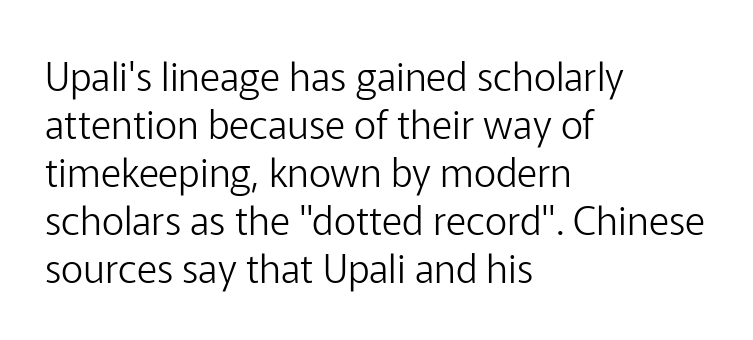
{"serif": "no", "italic": "no", "bold": "no", "weight": "light", "width": "normal", "stroke_contrast": "low", "x_height": "medium", "monospaced": "no", "underline": "no", "align": "left", "line_spacing_ratio": 1.23, "letter_spacing": "normal", "letter_spacing_em": 0.0, "glyph_px": 39}
